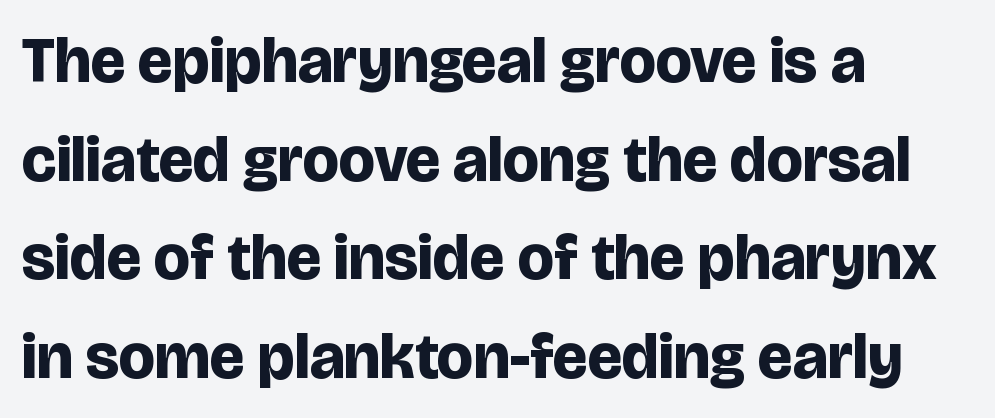
{"serif": "no", "italic": "no", "bold": "yes", "weight": "bold", "width": "normal", "stroke_contrast": "low", "x_height": "large", "monospaced": "no", "underline": "no", "align": "left", "line_spacing": "normal", "line_spacing_ratio": 1.54, "letter_spacing": "normal", "letter_spacing_em": 0.0, "glyph_px": 64}
